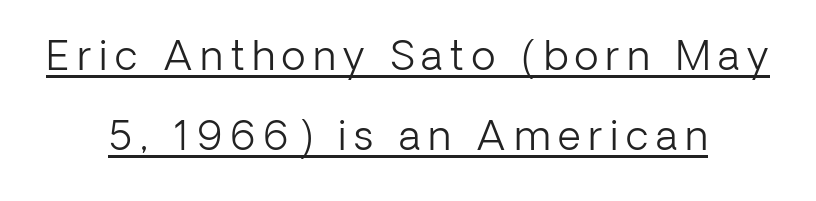
Notice how the passage keeps no hard edge, just a central spine. Varying glyph widths throughout — classic text-font behaviour. Horizontal bands of white between lines are thick stripes. Underline: present. Caption: face not bold, strokes unweighted. Type style note: lacks serifs.
